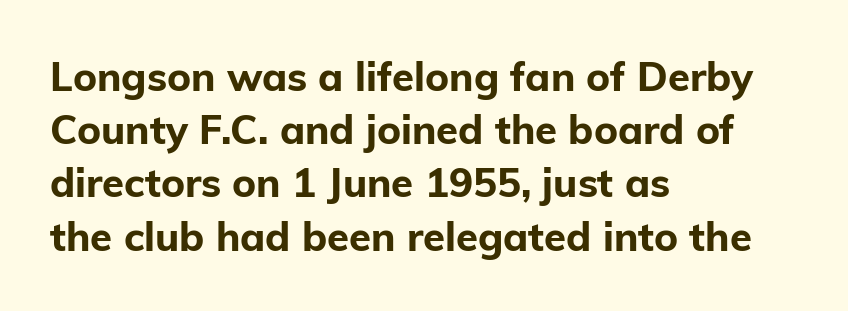
The image shows 40 px bold sans-serif type, upright; set left-aligned, normal line spacing (1.33x), normal letter spacing, not underlined; low stroke contrast and a medium x-height.
